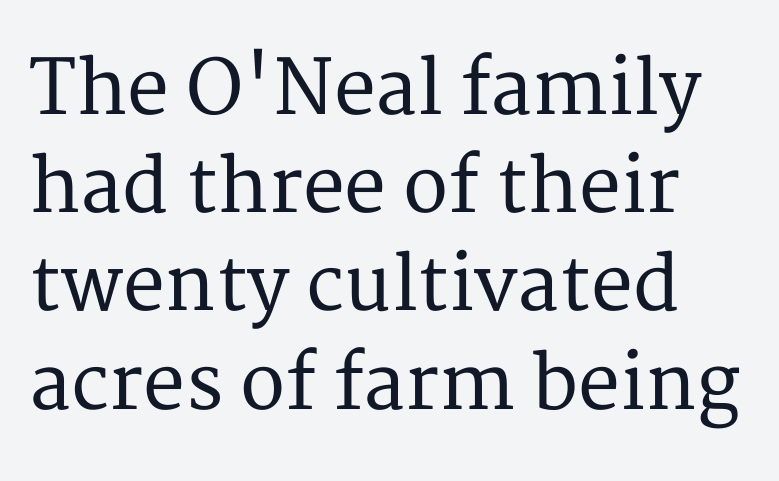
Q: Is the text italic (slanted)? A: No, it is upright.
Q: Is the typeface a serif or a sans-serif typeface? A: Serif.
Q: Is the text underlined? A: No.
Q: Is the spacing between letters normal or unusually wide? A: Normal.
Q: Is the spacing between lines tight, normal or loose? A: Normal.
Q: Width (condensed, normal, or wide)? A: Normal.
Q: Stroke contrast? A: Medium.
Q: x-height? A: Medium.
Q: Monospaced? A: No.
